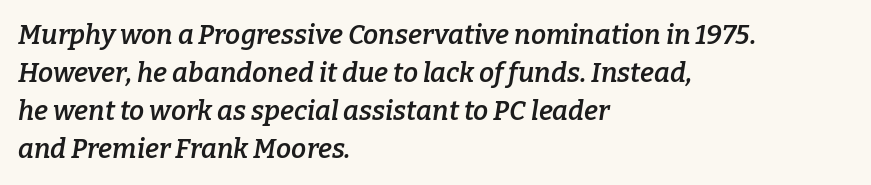
Q: Is the text bold? A: Semi-bold.
Q: Is the text italic (slanted)? A: Yes, it leans right by about 9 degrees.
Q: Is the text underlined? A: No.
Q: How is the paragraph aligned? A: Left-aligned.
Q: Is the spacing between letters normal or unusually wide? A: Normal.
Q: Is the spacing between lines tight, normal or loose? A: Normal.
